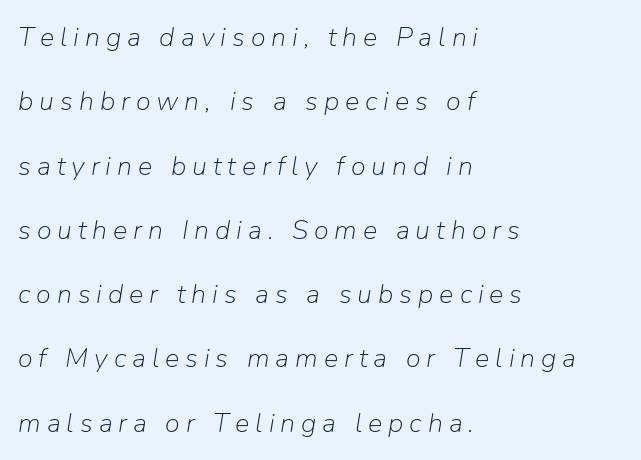
{"italic": "yes", "lean": "right", "slant_degrees": 9, "bold": "no", "underline": "no", "align": "left", "line_spacing": "loose", "line_spacing_ratio": 2.38, "letter_spacing": "wide", "letter_spacing_em": 0.22, "glyph_px": 27}
